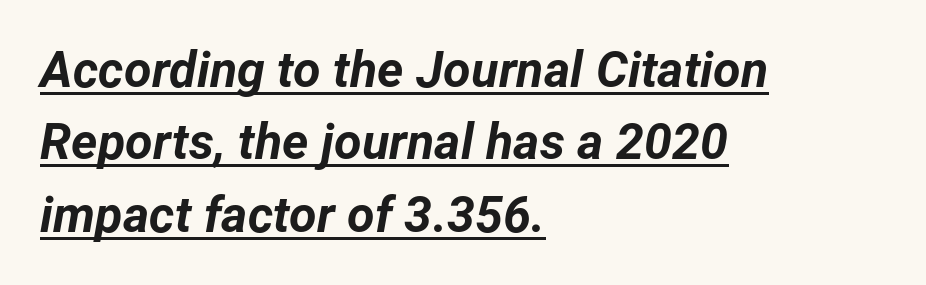
{"italic": "yes", "lean": "right", "slant_degrees": 12, "bold": "yes", "weight": "bold", "width": "normal", "stroke_contrast": "low", "x_height": "medium", "monospaced": "no", "underline": "yes", "align": "left", "line_spacing": "normal", "line_spacing_ratio": 1.45, "letter_spacing": "normal", "letter_spacing_em": 0.0, "glyph_px": 50}
